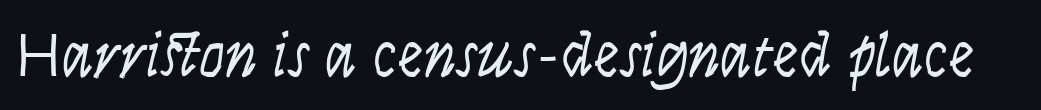
Italic: yes, the glyphs are oblique. Default kerning and tracking; the words read as compact shapes. The area under the type is left untouched. Is this a heavy cut? Hardly; it is regular or lighter. Note the varied advance widths — an 'i' is clearly narrower than an 'm'.
